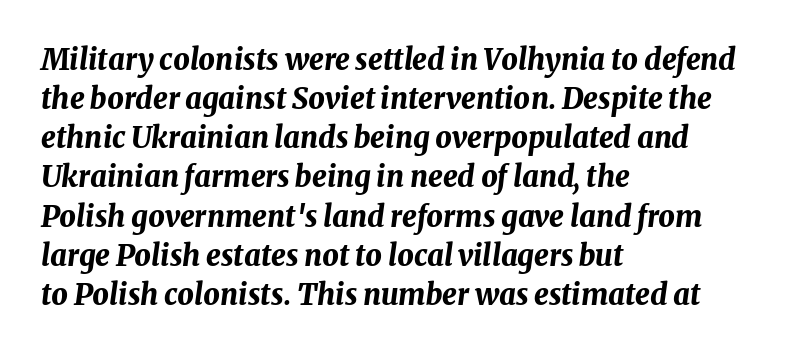
Q: Is the text bold? A: Yes.
Q: Is the text italic (slanted)? A: Yes, it leans right by about 8 degrees.
Q: Is the text underlined? A: No.
Q: How is the paragraph aligned? A: Left-aligned.
Q: Is the spacing between letters normal or unusually wide? A: Normal.
Q: Is the spacing between lines tight, normal or loose? A: Normal.
Q: Width (condensed, normal, or wide)? A: Normal.
Q: Stroke contrast? A: Medium.
Q: x-height? A: Medium.
Q: Monospaced? A: No.
